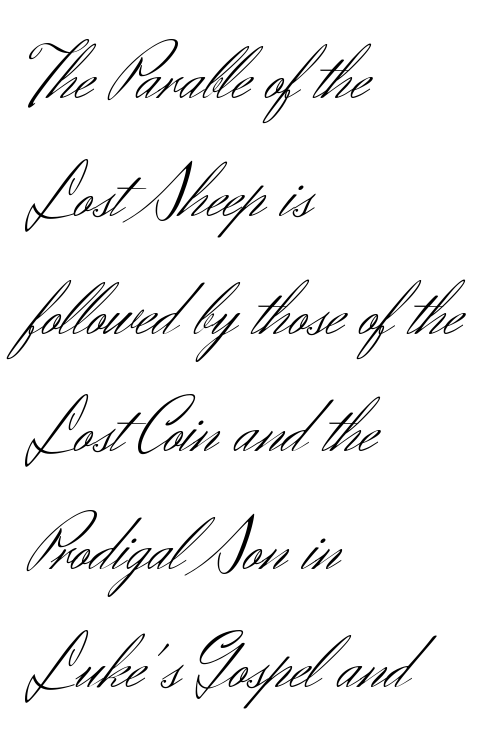
The image shows 76 px light sans-serif type; set left-aligned, normal line spacing (1.55x), normal letter spacing, not underlined; medium stroke contrast and a small x-height.
